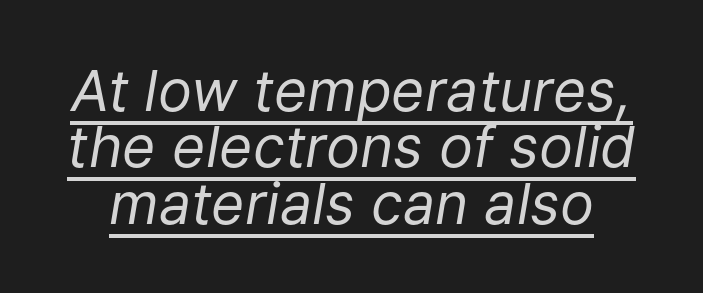
The image shows 57 px regular-weight type, italic (leaning right); set tight line spacing (0.99x), normal letter spacing, underlined; low stroke contrast and a medium x-height.
